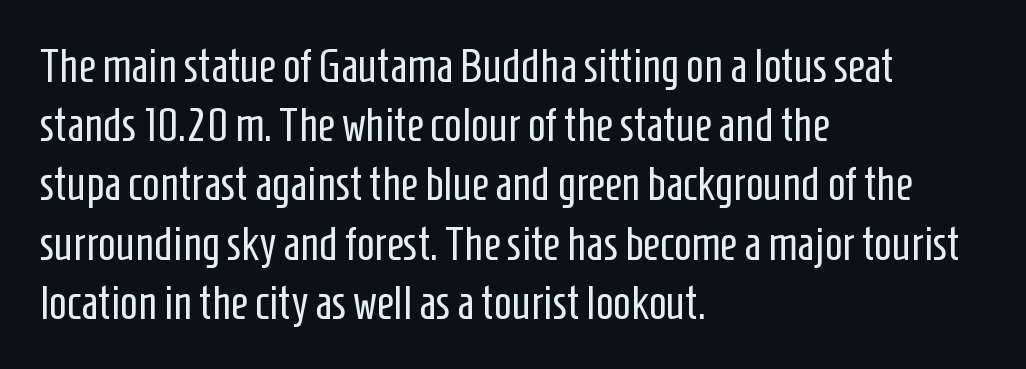
Q: Is the text bold? A: No.
Q: Is the text italic (slanted)? A: No, it is upright.
Q: Is the typeface a serif or a sans-serif typeface? A: Sans-serif.
Q: Is the text underlined? A: No.
Q: How is the paragraph aligned? A: Left-aligned.
Q: Is the spacing between letters normal or unusually wide? A: Normal.
Q: Is the spacing between lines tight, normal or loose? A: Normal.
Q: Width (condensed, normal, or wide)? A: Condensed.
Q: Stroke contrast? A: Low.
Q: x-height? A: Medium.
Q: Monospaced? A: No.
